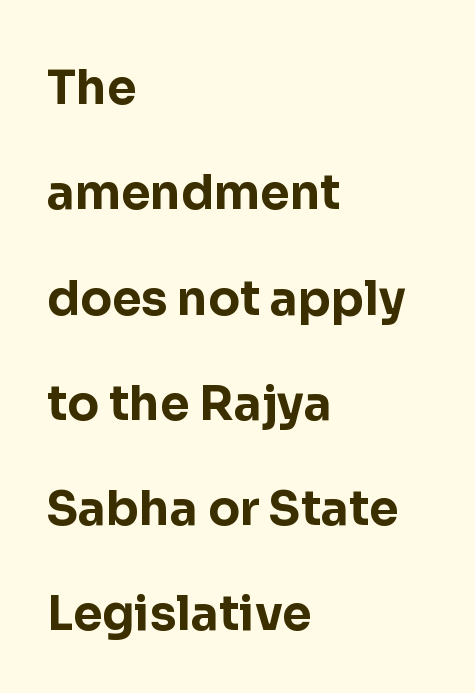
The image shows 47 px bold sans-serif type, upright; set left-aligned, loose line spacing (2.24x), normal letter spacing, not underlined; low stroke contrast and a medium x-height.
